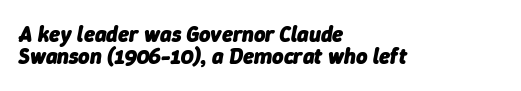
The image shows 22 px bold type, italic (leaning right); set left-aligned, tight line spacing (1.01x), normal letter spacing, not underlined.
